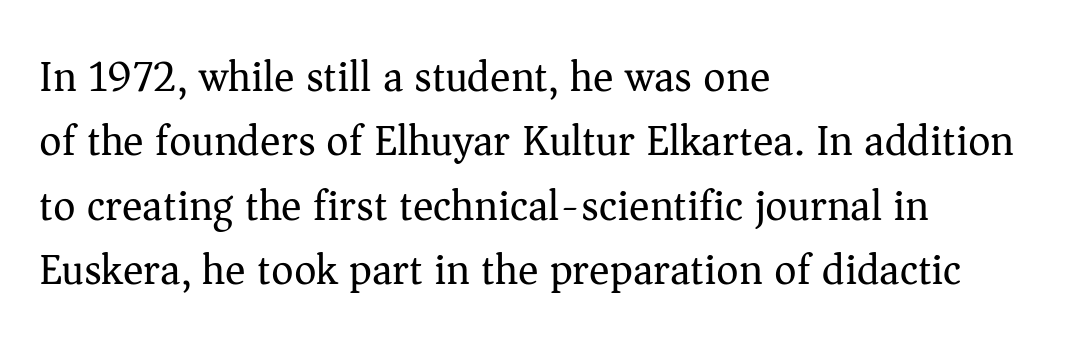
{"serif": "yes", "italic": "no", "bold": "no", "weight": "regular", "width": "normal", "stroke_contrast": "medium", "x_height": "medium", "monospaced": "no", "underline": "no", "align": "left", "line_spacing": "normal", "line_spacing_ratio": 1.5, "letter_spacing": "normal", "letter_spacing_em": 0.0, "glyph_px": 43}
